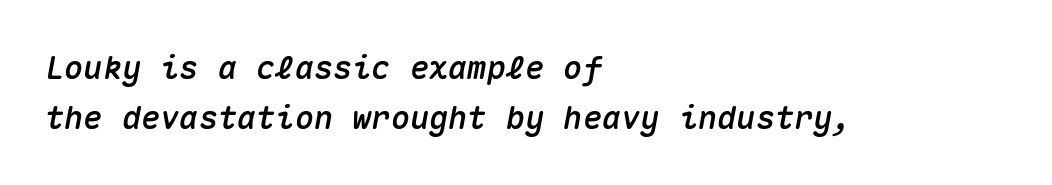
{"italic": "yes", "lean": "right", "slant_degrees": 10, "width": "normal", "stroke_contrast": "medium", "x_height": "medium", "monospaced": "yes", "underline": "no", "align": "left", "line_spacing": "normal", "line_spacing_ratio": 1.56, "letter_spacing": "normal", "letter_spacing_em": 0.0, "glyph_px": 32}
